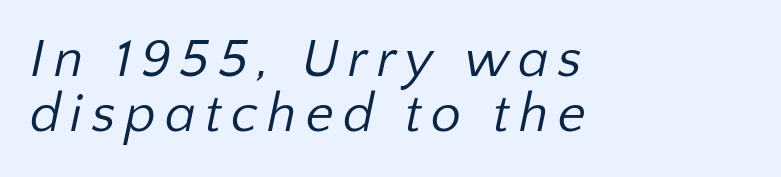
The rendering uses a small line-height, squeezing the rows. Caption: multi-line text, flush left, ragged right. This is sans-serif lettering, the kind often seen on screens and signage. A quiet, ordinary-to-light weight characterises the typeface. Spacing verdict: proportional, widths tailored to each character. A clean baseline with only descenders dipping below it.
